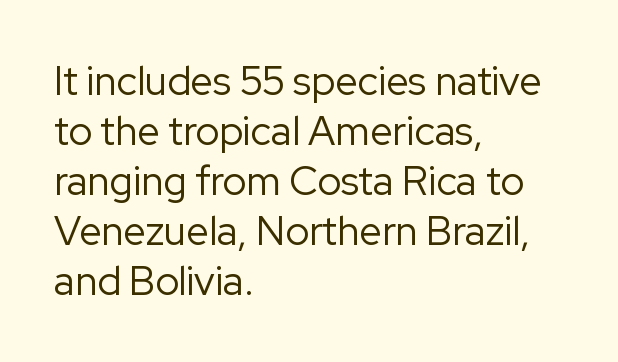
The image shows 40 px regular-weight sans-serif type, upright; set left-aligned, normal line spacing (1.25x), normal letter spacing, not underlined; low stroke contrast and a medium x-height.
